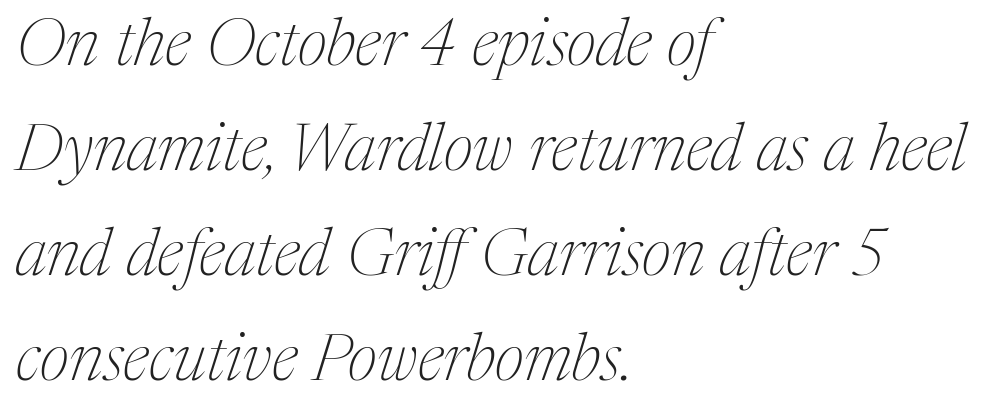
{"serif": "yes", "italic": "yes", "lean": "right", "slant_degrees": 17, "bold": "no", "weight": "thin", "width": "normal", "stroke_contrast": "medium", "x_height": "medium", "monospaced": "no", "underline": "no", "align": "left", "line_spacing": "normal", "line_spacing_ratio": 1.59, "letter_spacing": "normal", "letter_spacing_em": 0.0, "glyph_px": 66}
